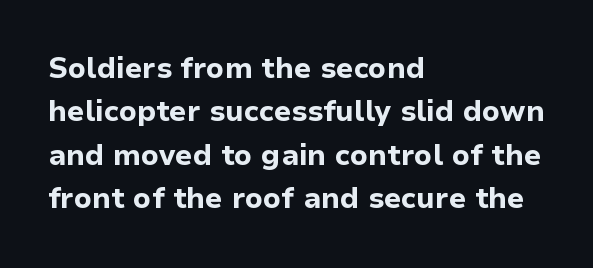
How would I describe the line gaps? Plain and ordinary. This rendering leaves character spacing at its baseline value. Looks like regular typesetting: each glyph gets only the width it needs. The passage shown is typeset with a sans-serif family. A clean baseline with only descenders dipping below it. Weight: bold.
